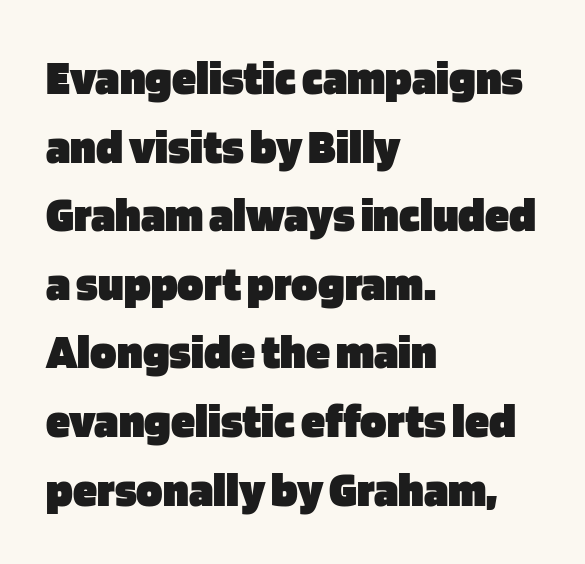
The image shows 49 px heavy sans-serif type, upright; set left-aligned, normal line spacing (1.4x), normal letter spacing, not underlined; low stroke contrast and a large x-height.
